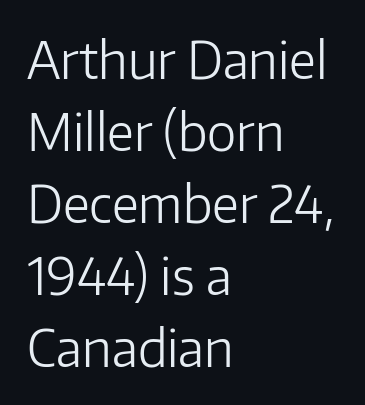
{"serif": "no", "italic": "no", "bold": "no", "weight": "light", "width": "normal", "stroke_contrast": "low", "x_height": "medium", "monospaced": "no", "underline": "no", "align": "left", "line_spacing": "normal", "line_spacing_ratio": 1.44, "letter_spacing": "normal", "letter_spacing_em": 0.0, "glyph_px": 50}
